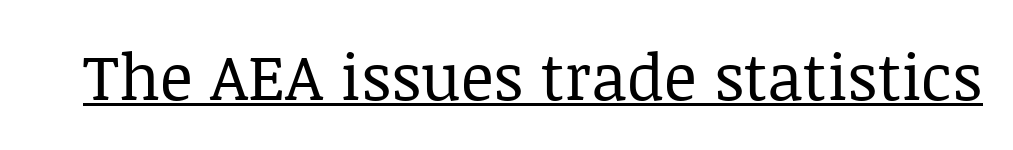
{"serif": "yes", "italic": "no", "bold": "no", "weight": "regular", "width": "normal", "stroke_contrast": "low", "x_height": "large", "monospaced": "no", "underline": "yes", "letter_spacing": "normal", "letter_spacing_em": 0.0, "glyph_px": 64}
